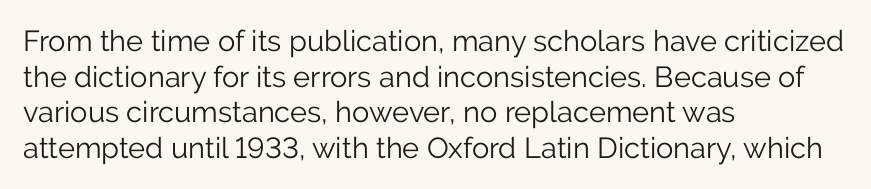
The image shows 29 px light sans-serif type, upright; set left-aligned, line spacing 1.23x, normal letter spacing, not underlined; low stroke contrast and a medium x-height.
